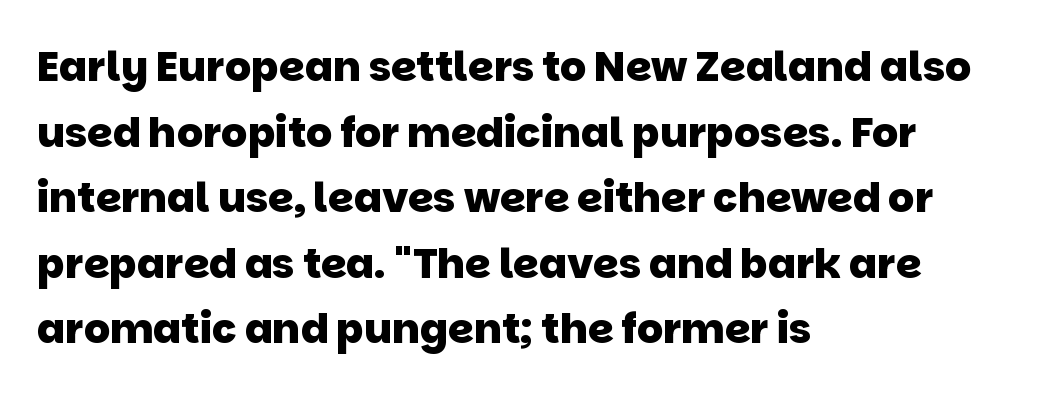
{"serif": "no", "bold": "yes", "weight": "heavy", "width": "normal", "stroke_contrast": "low", "x_height": "large", "monospaced": "no", "underline": "no", "align": "left", "line_spacing": "normal", "line_spacing_ratio": 1.6, "letter_spacing": "normal", "letter_spacing_em": 0.0, "glyph_px": 41}
